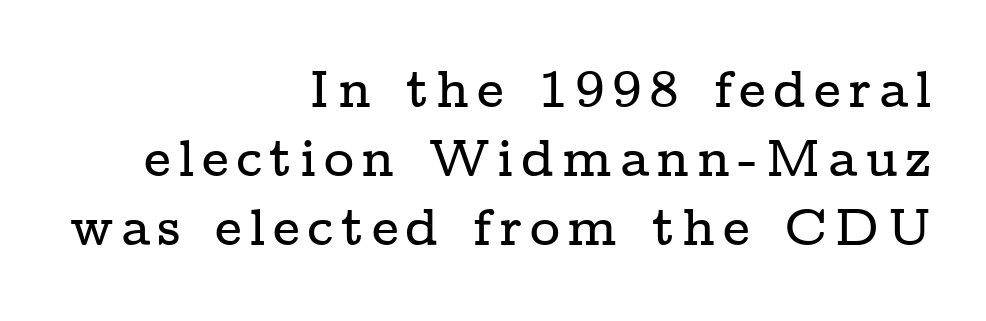
{"serif": "yes", "italic": "no", "width": "wide", "stroke_contrast": "low", "x_height": "medium", "monospaced": "no", "underline": "no", "align": "right", "line_spacing": "normal", "line_spacing_ratio": 1.33, "glyph_px": 52}
